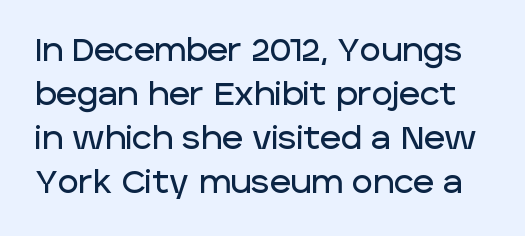
The image shows 32 px sans-serif type, upright; set normal line spacing (1.38x), normal letter spacing, not underlined; low stroke contrast and a large x-height.
